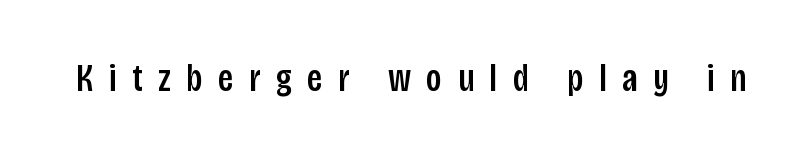
{"serif": "no", "italic": "no", "width": "condensed", "stroke_contrast": "low", "x_height": "large", "monospaced": "no", "underline": "no", "letter_spacing": "wide", "letter_spacing_em": 0.4, "glyph_px": 39}
